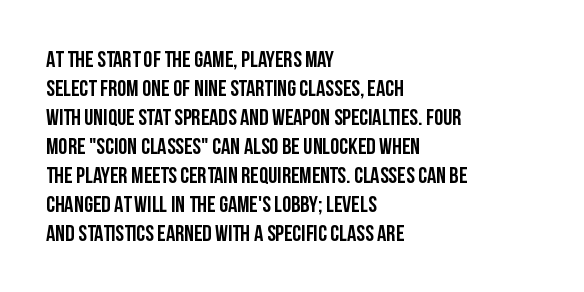
{"italic": "no", "bold": "yes", "underline": "no", "align": "left", "line_spacing": "normal", "line_spacing_ratio": 1.26, "letter_spacing": "normal", "letter_spacing_em": 0.0, "glyph_px": 23}
